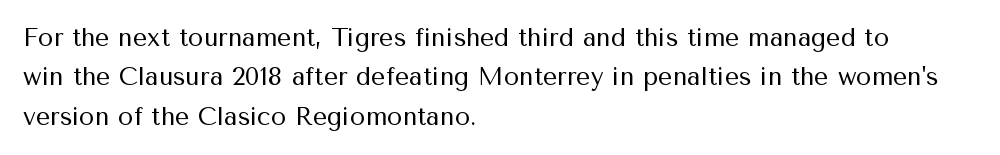
The image shows 25 px text type, upright; set left-aligned, normal line spacing (1.58x), normal letter spacing, not underlined.
